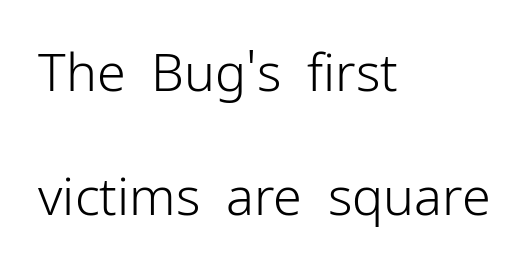
Think of a printed novel: that variable character pitch is what you see here. This is not heavy type; no bold has been used. Bare-footed words on every line. What kind of face is this? One without serifs — a sans. The lettering stays uniformly vertical, giving the passage a roman look. Tracking here is standard; glyphs follow each other at the usual distance.
